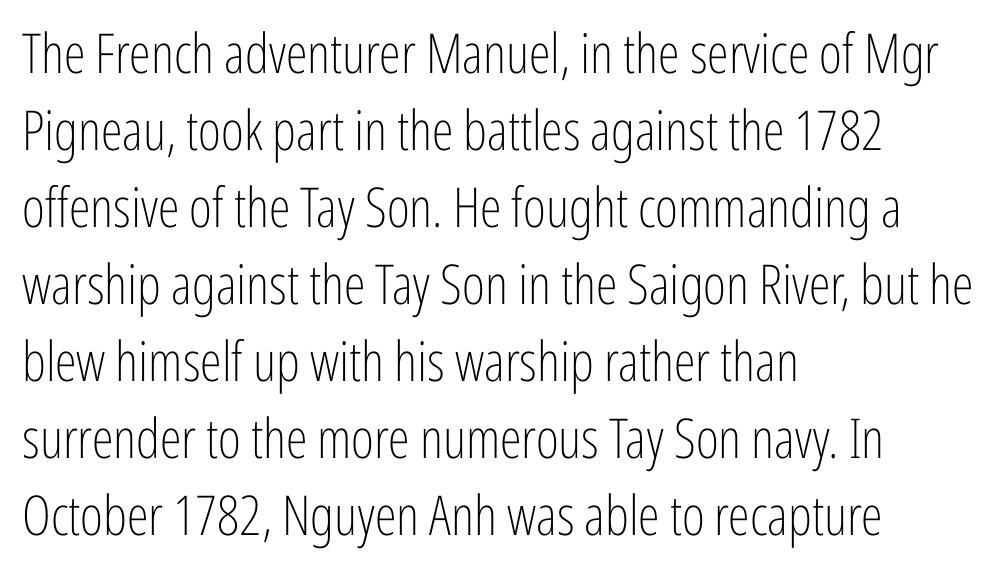
The image shows 55 px light, condensed sans-serif type, upright; set left-aligned, normal line spacing (1.4x), normal letter spacing, not underlined; low stroke contrast and a medium x-height.
